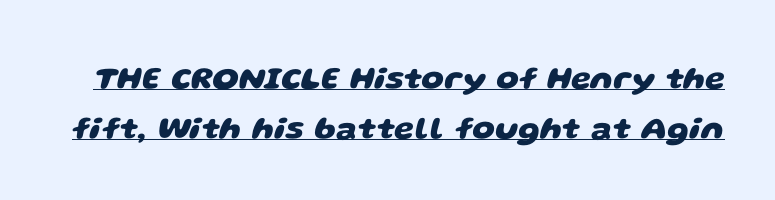
The image shows 32 px heavy, wide sans-serif type; set normal line spacing (1.55x), normal letter spacing, underlined; low stroke contrast and a large x-height.
